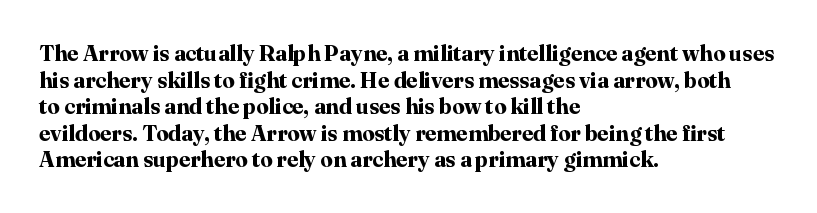
Which margin do the lines hug? The left one — the right edge is uneven. Weight check: bold — yes, fully. Tracking here is standard; glyphs follow each other at the usual distance. Unlike italic type, these characters show no tilt at all. Just letters on the line, the space beneath them empty.
